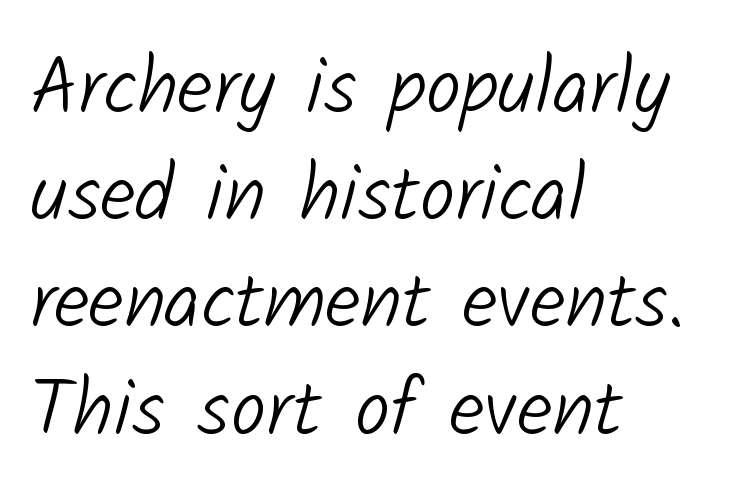
{"serif": "no", "bold": "no", "weight": "light", "width": "normal", "stroke_contrast": "low", "x_height": "medium", "monospaced": "no", "underline": "no", "align": "left", "line_spacing": "normal", "line_spacing_ratio": 1.34, "letter_spacing": "normal", "letter_spacing_em": 0.0, "glyph_px": 80}
